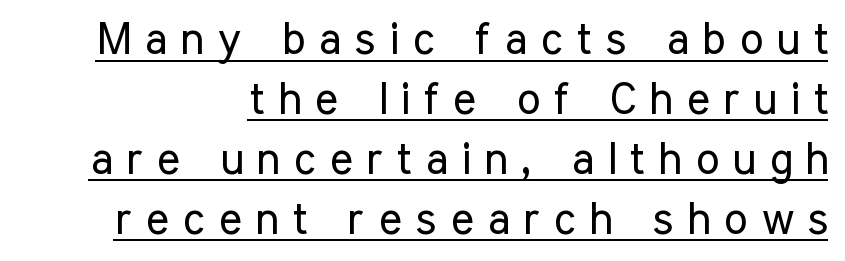
The image shows 44 px regular-weight, condensed sans-serif type, upright; set right-aligned, normal line spacing (1.36x), unusually wide letter spacing (+0.31 em), underlined; low stroke contrast and a medium x-height.
